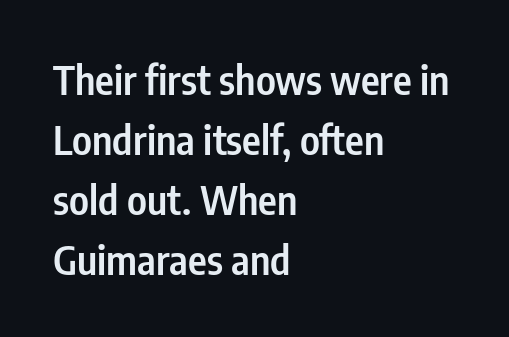
Q: Is the text bold? A: Semi-bold.
Q: Is the text italic (slanted)? A: No, it is upright.
Q: Is the typeface a serif or a sans-serif typeface? A: Sans-serif.
Q: Is the text underlined? A: No.
Q: How is the paragraph aligned? A: Left-aligned.
Q: Is the spacing between letters normal or unusually wide? A: Normal.
Q: Is the spacing between lines tight, normal or loose? A: Normal.
Q: Width (condensed, normal, or wide)? A: Condensed.
Q: Stroke contrast? A: Low.
Q: x-height? A: Medium.
Q: Monospaced? A: No.
